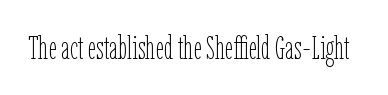
Q: Is the text bold? A: No.
Q: Is the text italic (slanted)? A: No, it is upright.
Q: Is the text underlined? A: No.
Q: Is the spacing between letters normal or unusually wide? A: Normal.
Q: Width (condensed, normal, or wide)? A: Condensed.
Q: Stroke contrast? A: Low.
Q: x-height? A: Medium.
Q: Monospaced? A: No.
